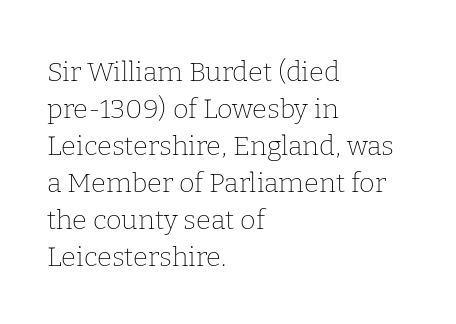
Q: Is the text bold? A: No.
Q: Is the text italic (slanted)? A: No, it is upright.
Q: Is the text underlined? A: No.
Q: How is the paragraph aligned? A: Left-aligned.
Q: Is the spacing between letters normal or unusually wide? A: Normal.
Q: Is the spacing between lines tight, normal or loose? A: Normal.
